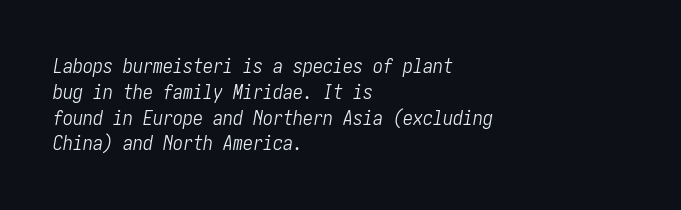
Q: Is the text bold? A: No.
Q: Is the text italic (slanted)? A: Yes, it leans right by about 10 degrees.
Q: Is the text underlined? A: No.
Q: How is the paragraph aligned? A: Left-aligned.
Q: Is the spacing between letters normal or unusually wide? A: Normal.
Q: Is the spacing between lines tight, normal or loose? A: Normal.
